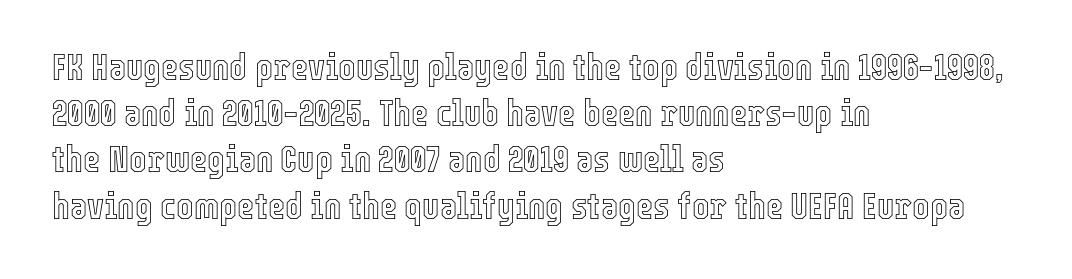
Q: Is the text italic (slanted)? A: No, it is upright.
Q: Is the text underlined? A: No.
Q: How is the paragraph aligned? A: Left-aligned.
Q: Is the spacing between letters normal or unusually wide? A: Normal.
Q: Is the spacing between lines tight, normal or loose? A: Normal.
Q: Width (condensed, normal, or wide)? A: Condensed.
Q: x-height? A: Medium.
Q: Monospaced? A: No.
